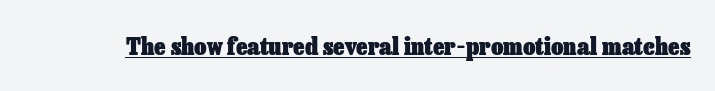
The image shows 24 px bold type, upright; set normal letter spacing, underlined.
